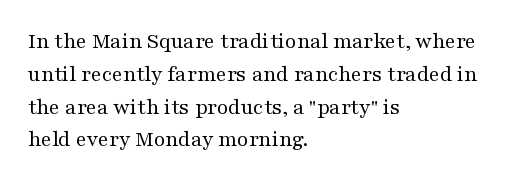
The image shows 22 px text type, upright; set left-aligned, normal line spacing (1.49x), normal letter spacing, not underlined.
